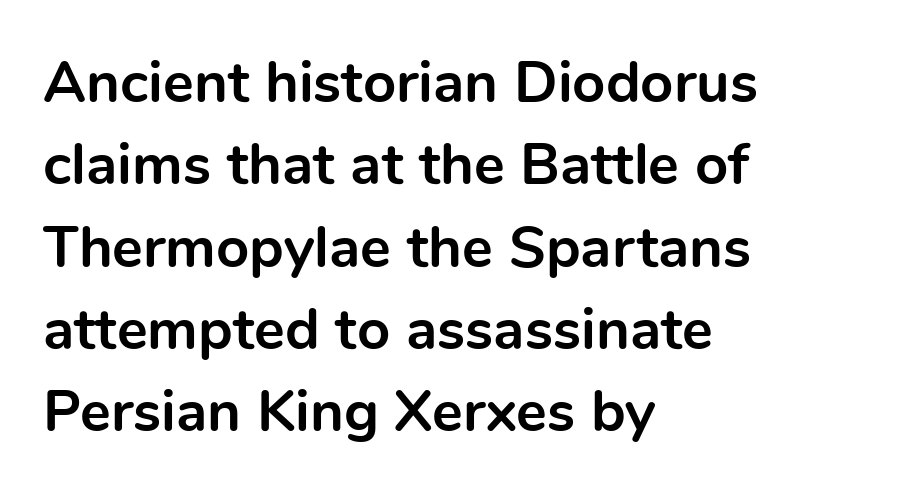
{"serif": "no", "italic": "no", "bold": "yes", "weight": "bold", "width": "normal", "x_height": "medium", "monospaced": "no", "underline": "no", "align": "left", "line_spacing": "normal", "line_spacing_ratio": 1.42, "letter_spacing": "normal", "letter_spacing_em": 0.0, "glyph_px": 58}
